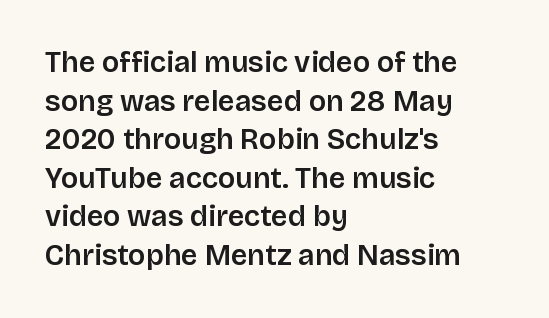
The image shows 29 px sans-serif type, upright; set left-aligned, normal line spacing (1.33x), normal letter spacing, not underlined; low stroke contrast and a large x-height.
